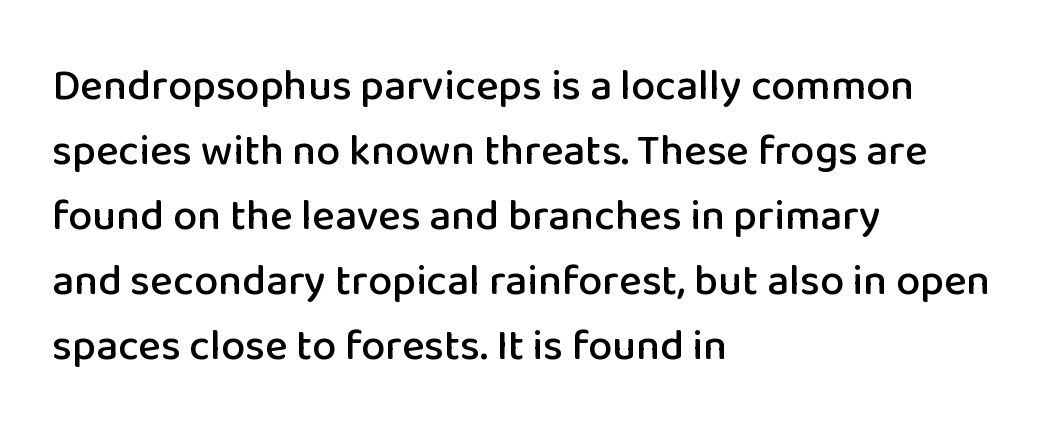
Rows of type keep a routine distance in the vertical direction. Decoration check: the copy has no underline. No feet cap the strokes, marking this as sans-serif type. What stands out about the letter spacing? Nothing — it is the standard amount. The compositor pushed each line to the left boundary. Posture: vertical.
